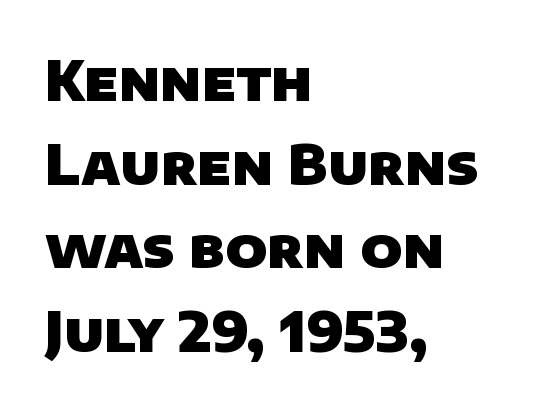
The image shows 54 px heavy sans-serif type; set left-aligned, normal line spacing (1.55x), normal letter spacing, not underlined; low stroke contrast and a large x-height.
